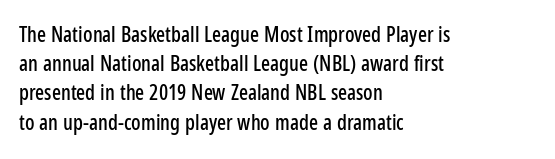
{"italic": "no", "underline": "no", "align": "left", "line_spacing": "normal", "line_spacing_ratio": 1.39, "letter_spacing": "normal", "letter_spacing_em": 0.0, "glyph_px": 21}
